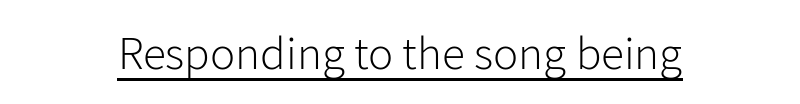
The image shows 47 px light sans-serif type, upright; set centered, normal letter spacing, underlined; low stroke contrast and a medium x-height.
